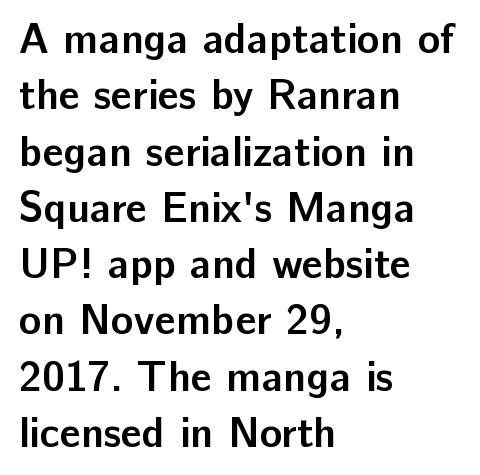
Underline: absent. Unlike italic type, these characters show no tilt at all. Note the varied advance widths — an 'i' is clearly narrower than an 'm'. Is the type bold? Yes — the strokes are clearly thick and heavy. The setting favours the left margin, as ordinary paragraphs usually do. The space between consecutive lines is moderate.
